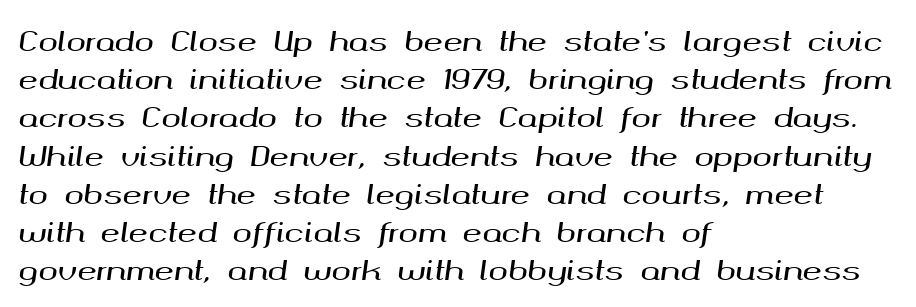
Q: Is the text italic (slanted)? A: Yes, it leans right by about 8 degrees.
Q: Is the text underlined? A: No.
Q: How is the paragraph aligned? A: Left-aligned.
Q: Is the spacing between letters normal or unusually wide? A: Normal.
Q: Is the spacing between lines tight, normal or loose? A: Normal.
